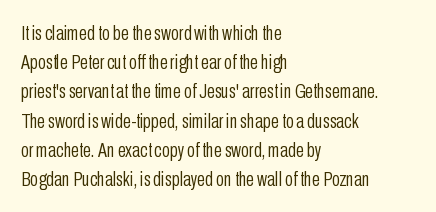
Tracking here is standard; glyphs follow each other at the usual distance. Heft: none added — not bold. These lines are set flush left with a ragged right edge. The letters stand straight up with perfectly vertical stems. Has an underline been added? It has not.
